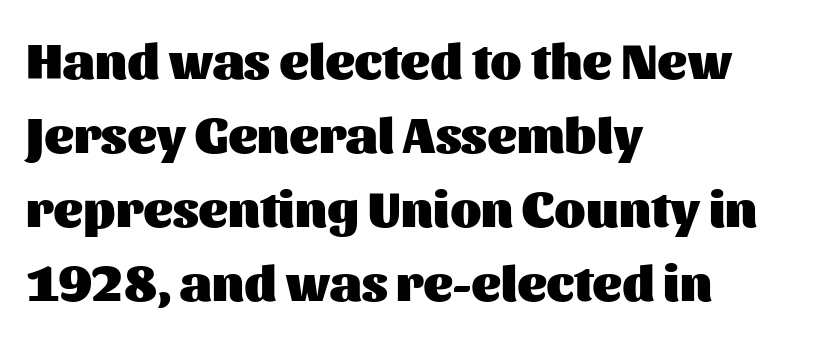
Q: Is the text bold? A: Yes.
Q: Is the text italic (slanted)? A: No, it is upright.
Q: Is the typeface a serif or a sans-serif typeface? A: Sans-serif.
Q: Is the text underlined? A: No.
Q: How is the paragraph aligned? A: Left-aligned.
Q: Is the spacing between letters normal or unusually wide? A: Normal.
Q: Is the spacing between lines tight, normal or loose? A: Normal.
Q: Width (condensed, normal, or wide)? A: Normal.
Q: Stroke contrast? A: Medium.
Q: x-height? A: Medium.
Q: Monospaced? A: No.
